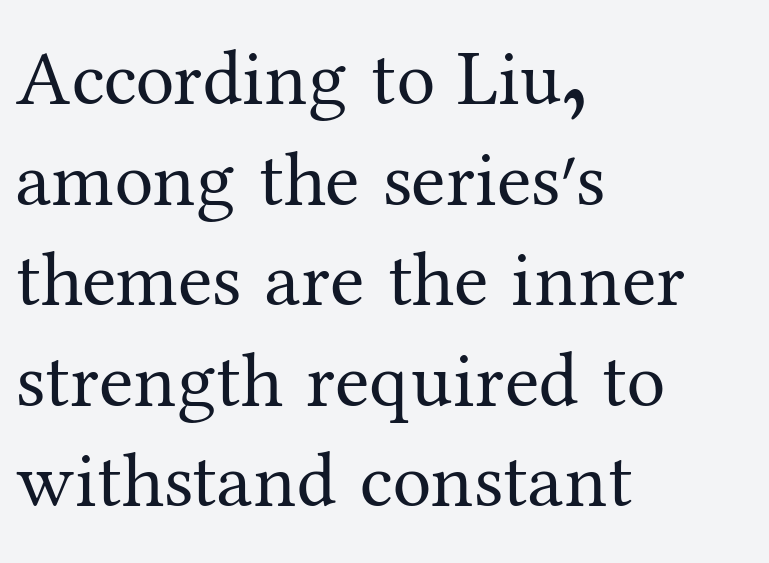
Q: Is the text bold? A: No.
Q: Is the text italic (slanted)? A: No, it is upright.
Q: Is the typeface a serif or a sans-serif typeface? A: Serif.
Q: Is the text underlined? A: No.
Q: How is the paragraph aligned? A: Left-aligned.
Q: Is the spacing between letters normal or unusually wide? A: Normal.
Q: Is the spacing between lines tight, normal or loose? A: Normal.
Q: Width (condensed, normal, or wide)? A: Normal.
Q: Stroke contrast? A: Medium.
Q: x-height? A: Medium.
Q: Monospaced? A: No.
